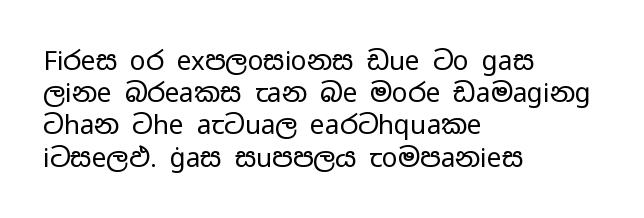
Q: Is the text bold? A: No.
Q: Is the text italic (slanted)? A: No, it is upright.
Q: Is the text underlined? A: No.
Q: How is the paragraph aligned? A: Left-aligned.
Q: Is the spacing between letters normal or unusually wide? A: Normal.
